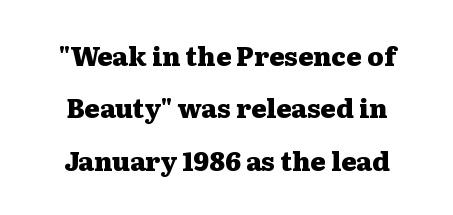
{"italic": "no", "bold": "yes", "underline": "no", "line_spacing": "loose", "line_spacing_ratio": 2.01, "letter_spacing": "normal", "letter_spacing_em": 0.0, "glyph_px": 26}
